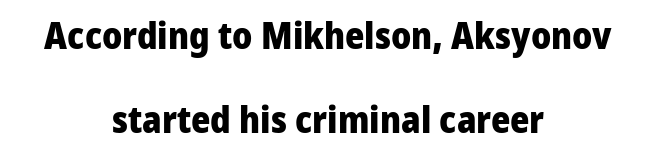
{"serif": "no", "italic": "no", "bold": "yes", "weight": "heavy", "width": "normal", "stroke_contrast": "low", "x_height": "medium", "monospaced": "no", "underline": "no", "align": "center", "line_spacing": "loose", "line_spacing_ratio": 2.26, "letter_spacing": "normal", "letter_spacing_em": 0.0, "glyph_px": 37}
